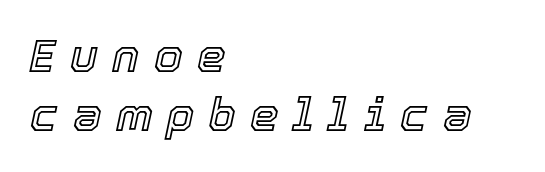
The image shows 46 px text type, italic (leaning right); set left-aligned, normal line spacing (1.29x), unusually wide letter spacing (+0.31 em), not underlined; a medium x-height.
